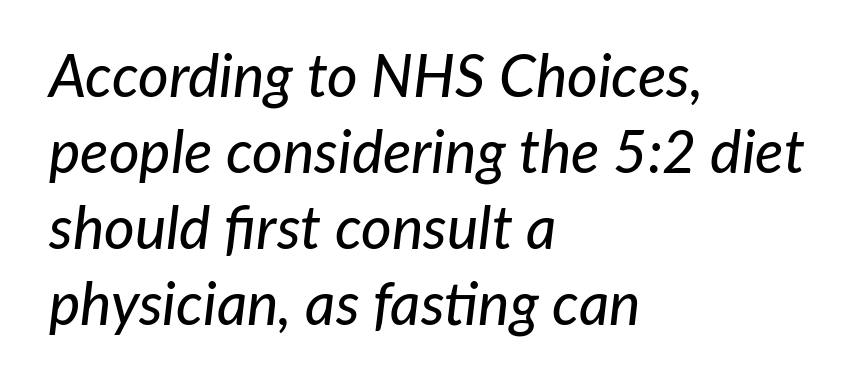
Q: Is the text italic (slanted)? A: Yes, it leans right by about 7 degrees.
Q: Is the text underlined? A: No.
Q: How is the paragraph aligned? A: Left-aligned.
Q: Is the spacing between letters normal or unusually wide? A: Normal.
Q: Is the spacing between lines tight, normal or loose? A: Normal.
Q: Width (condensed, normal, or wide)? A: Normal.
Q: Stroke contrast? A: Low.
Q: x-height? A: Medium.
Q: Monospaced? A: No.
